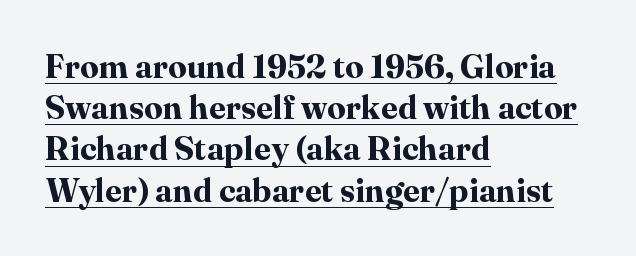
{"serif": "yes", "italic": "no", "bold": "yes", "weight": "bold", "width": "normal", "stroke_contrast": "high", "x_height": "medium", "monospaced": "no", "underline": "yes", "align": "left", "line_spacing": "normal", "line_spacing_ratio": 1.25, "letter_spacing": "normal", "letter_spacing_em": 0.0, "glyph_px": 33}
